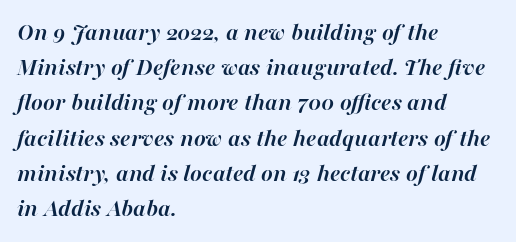
It's the slanting kind of type. Descender tails drop into unmarked territory. Does the leading feel generous? No, just average. The passage is arranged the way most books set body copy — flush left.
